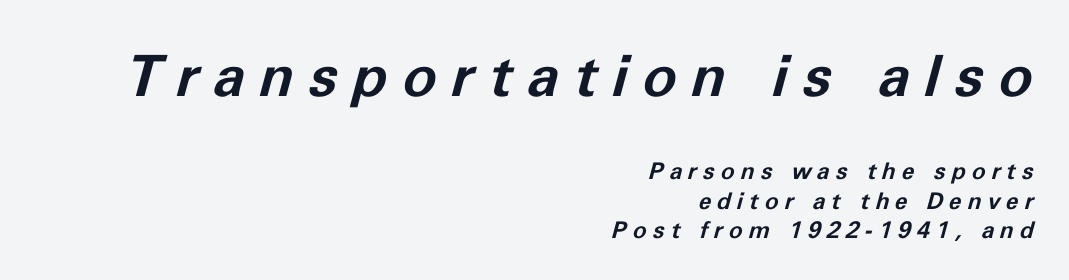
Q: Is the text bold? A: Yes.
Q: Is the text italic (slanted)? A: Yes, it leans right by about 11 degrees.
Q: Is the text underlined? A: No.
Q: How is the paragraph aligned? A: Right-aligned.
Q: Is the spacing between letters normal or unusually wide? A: Unusually wide.
Q: Is the spacing between lines tight, normal or loose? A: Normal.
Q: Which block of text is set in a larger size, the first (top) or the second (bottom)? A: The first (top) one.
Q: Width (condensed, normal, or wide)? A: Normal.
Q: Stroke contrast? A: Low.
Q: x-height? A: Medium.
Q: Monospaced? A: No.
